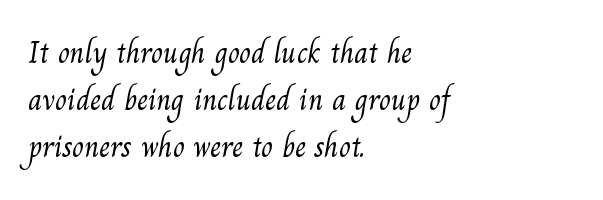
The strip under each line holds only bare page. The block of text has a typical density, with ordinary space between rows. Is the stroke heavy? The answer is a plain regular-or-lighter. Note the varied advance widths — an 'i' is clearly narrower than an 'm'.
